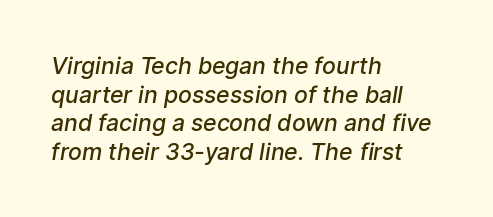
{"bold": "semi", "underline": "no", "align": "left", "line_spacing_ratio": 1.24, "letter_spacing": "normal", "letter_spacing_em": 0.0, "glyph_px": 23}
